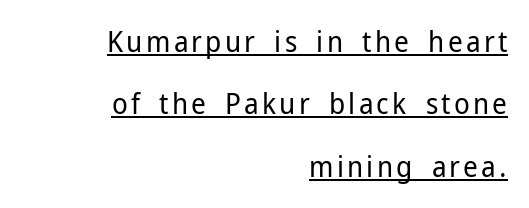
Q: Is the text bold? A: No.
Q: Is the text italic (slanted)? A: No, it is upright.
Q: Is the typeface a serif or a sans-serif typeface? A: Sans-serif.
Q: Is the text underlined? A: Yes.
Q: How is the paragraph aligned? A: Right-aligned.
Q: Is the spacing between lines tight, normal or loose? A: Loose.
Q: Width (condensed, normal, or wide)? A: Normal.
Q: Stroke contrast? A: Low.
Q: x-height? A: Medium.
Q: Monospaced? A: No.
